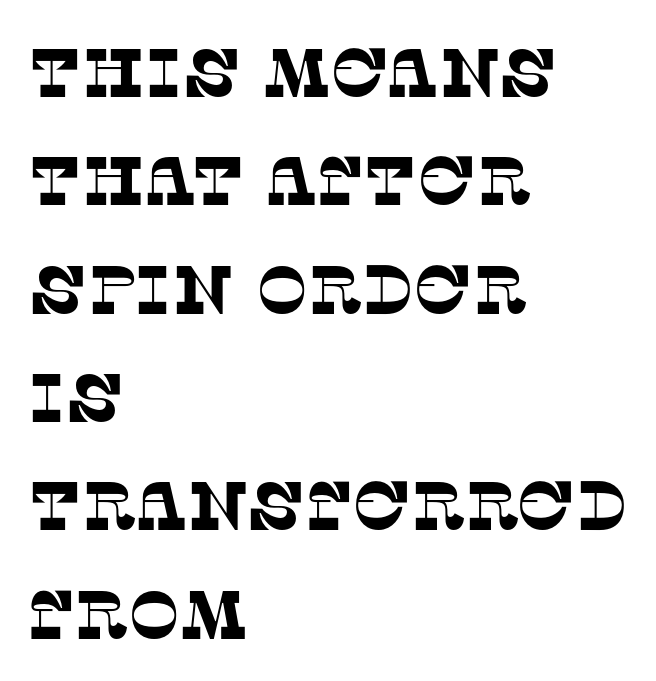
The image shows 69 px serif type; set left-aligned, normal line spacing (1.57x), normal letter spacing, not underlined; low stroke contrast and a large x-height.
